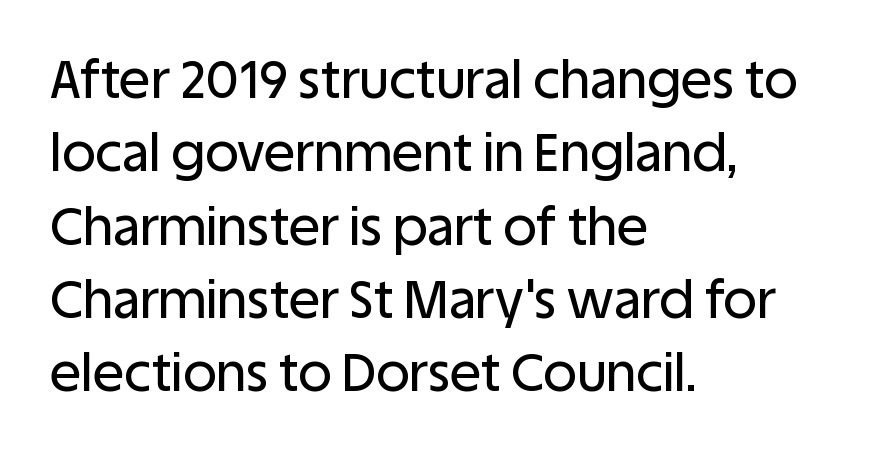
Visually the block forms a straight wall on the left and a jagged coastline on the right. Nothing unusual about the tracking: characters are spaced as the font intends. Grotesque or geometric, the face here clearly has no serifs. Nobody drew a line under any word here. Do the characters align in a grid? No, the font is proportional.
